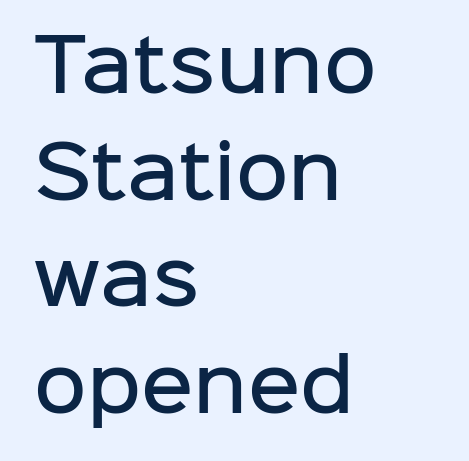
{"serif": "no", "italic": "no", "bold": "semi", "weight": "semibold", "width": "normal", "stroke_contrast": "low", "x_height": "medium", "monospaced": "no", "underline": "no", "align": "left", "line_spacing": "normal", "line_spacing_ratio": 1.48, "letter_spacing": "normal", "letter_spacing_em": 0.0, "glyph_px": 72}
